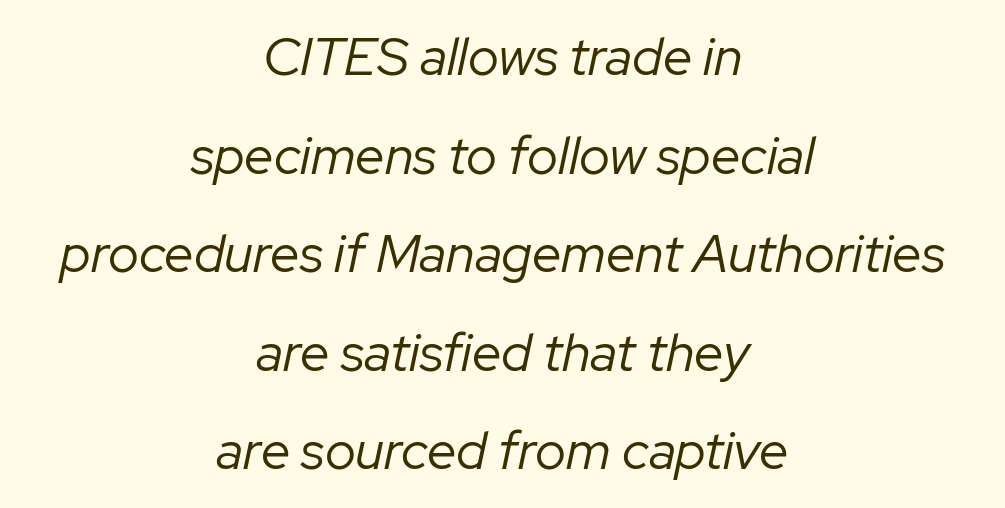
The image shows 53 px regular-weight type, italic (leaning right); set centered, line spacing 1.86x, normal letter spacing, not underlined; low stroke contrast and a medium x-height.
